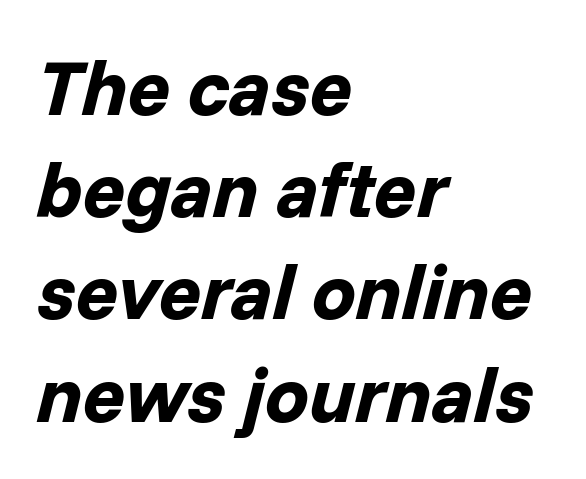
The strip under each line holds only bare page. Students, observe: this is what conventionally led text looks like. Line beginnings align vertically; line endings do not. Bold? Absolutely — the strokes are thick and heavy. Looks like regular typesetting: each glyph gets only the width it needs.
